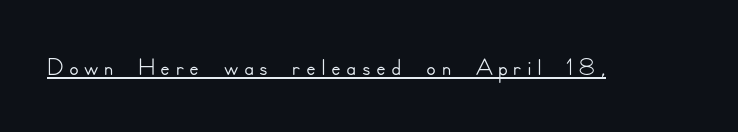
{"serif": "no", "italic": "no", "width": "normal", "stroke_contrast": "low", "x_height": "small", "monospaced": "no", "underline": "yes", "glyph_px": 36}
